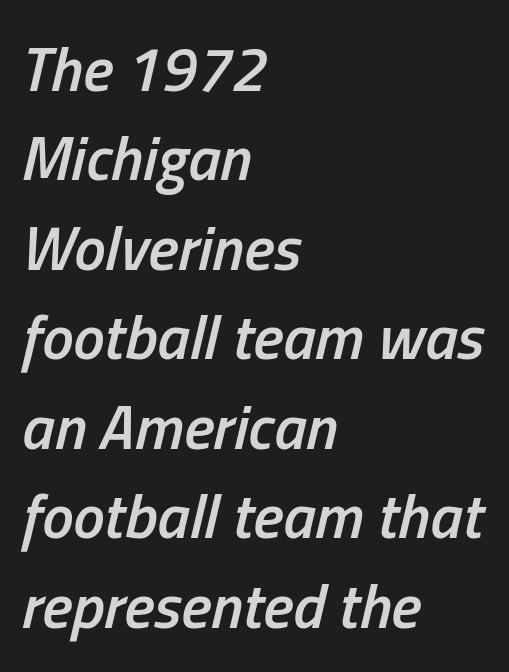
The image shows 63 px semibold, condensed type, italic (leaning right); set left-aligned, normal line spacing (1.42x), normal letter spacing, not underlined; low stroke contrast and a medium x-height.
